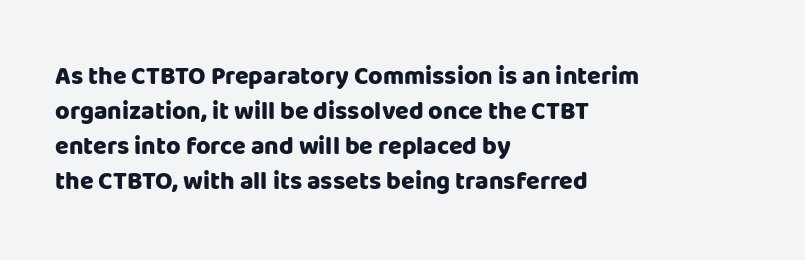
Nope, not italic — everything's standing straight. Regular leading. Teacher's note: observe the even left margin — that is flush-left alignment. The space beneath each line is pristine and unruled. Glyph-to-glyph distance matches everyday printed text.
